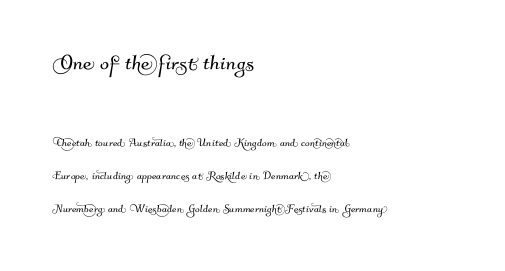
Q: Is the text underlined? A: No.
Q: How is the paragraph aligned? A: Left-aligned.
Q: Is the spacing between letters normal or unusually wide? A: Normal.
Q: Is the spacing between lines tight, normal or loose? A: Loose.
Q: Which block of text is set in a larger size, the first (top) or the second (bottom)? A: The first (top) one.
